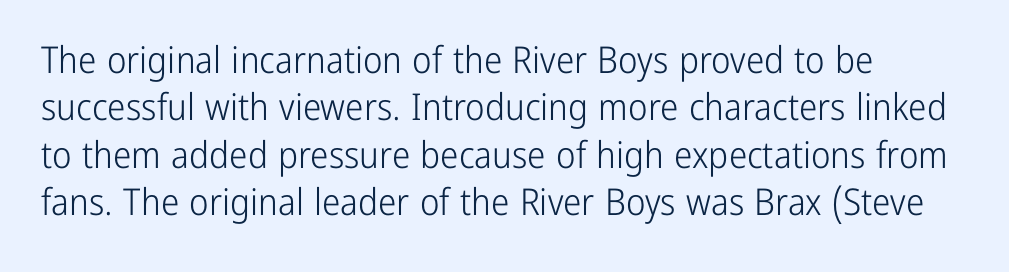
{"serif": "no", "italic": "no", "bold": "no", "weight": "light", "width": "condensed", "stroke_contrast": "low", "x_height": "medium", "monospaced": "no", "underline": "no", "align": "left", "line_spacing": "normal", "line_spacing_ratio": 1.28, "letter_spacing": "normal", "letter_spacing_em": 0.0, "glyph_px": 37}
